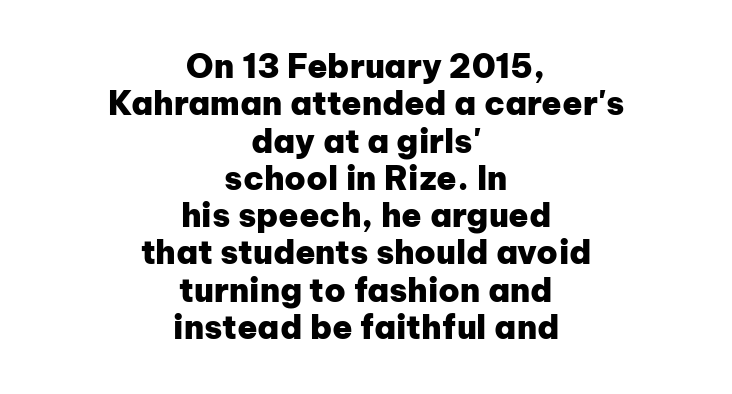
{"serif": "no", "italic": "no", "bold": "yes", "weight": "heavy", "width": "normal", "stroke_contrast": "low", "x_height": "medium", "monospaced": "no", "underline": "no", "align": "center", "line_spacing": "tight", "line_spacing_ratio": 1.13, "letter_spacing": "normal", "letter_spacing_em": 0.0, "glyph_px": 33}
